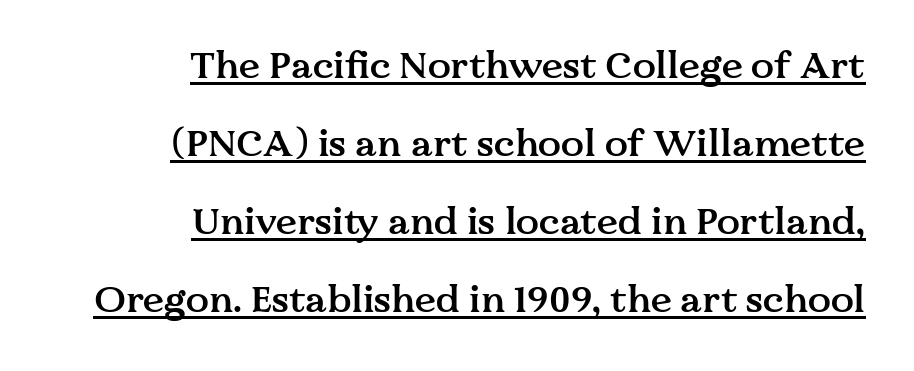
Q: Is the text bold? A: Semi-bold.
Q: Is the text italic (slanted)? A: No, it is upright.
Q: Is the typeface a serif or a sans-serif typeface? A: Serif.
Q: Is the text underlined? A: Yes.
Q: How is the paragraph aligned? A: Right-aligned.
Q: Is the spacing between letters normal or unusually wide? A: Normal.
Q: Is the spacing between lines tight, normal or loose? A: Loose.
Q: Width (condensed, normal, or wide)? A: Normal.
Q: Stroke contrast? A: Medium.
Q: x-height? A: Medium.
Q: Monospaced? A: No.
